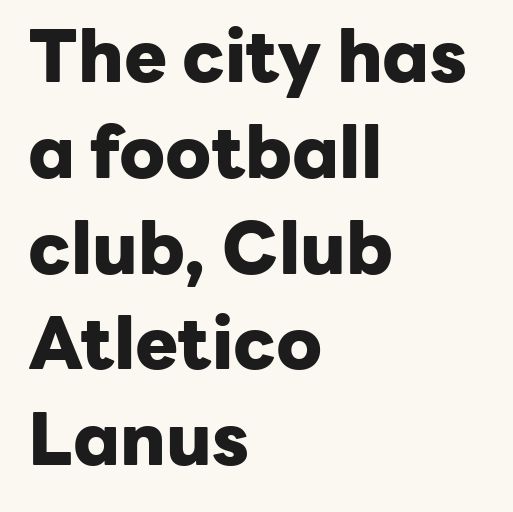
Only glyphs here, with clear space below each row. Caption: standard tracking, unaltered. The passage shown is emphatically bold. These lines are rendered in a variable-pitch font. Reading down the block, your eye returns to a fixed left position each line.
